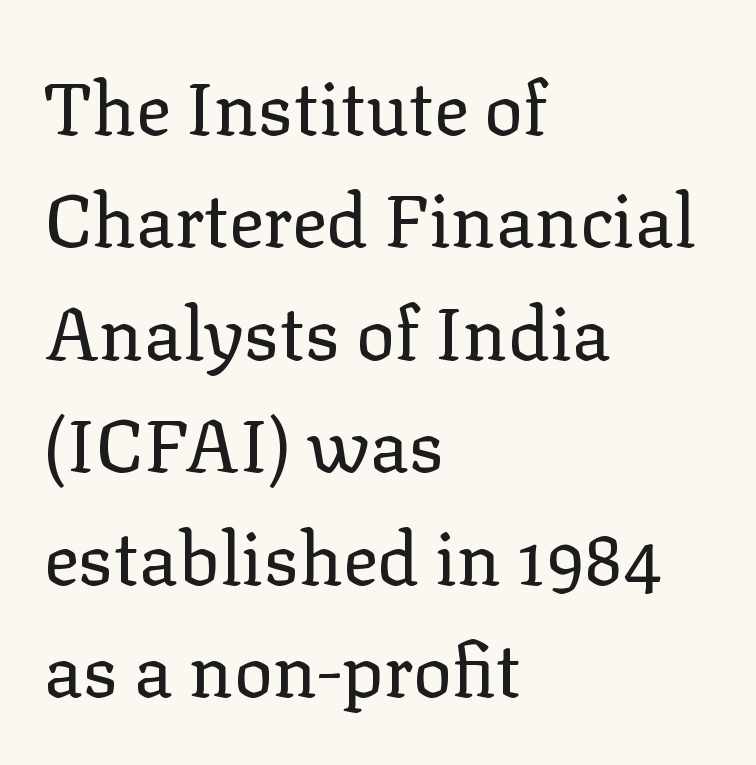
Heaviness? Minimal to ordinary, like unemphasized prose. The designer went with a serif here, giving each stem small feet. Style check: upright. This rendering leaves character spacing at its baseline value. Reading down the block, your eye returns to a fixed left position each line. Is this a fixed-width face? No — the glyphs have proportional, varying widths.
